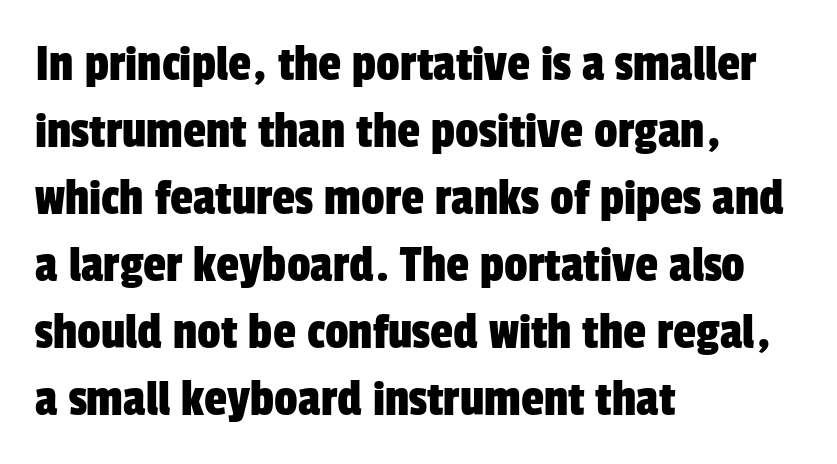
{"serif": "no", "width": "condensed", "stroke_contrast": "low", "x_height": "medium", "monospaced": "no", "underline": "no", "align": "left", "line_spacing": "normal", "line_spacing_ratio": 1.29, "letter_spacing": "normal", "letter_spacing_em": 0.0, "glyph_px": 52}
